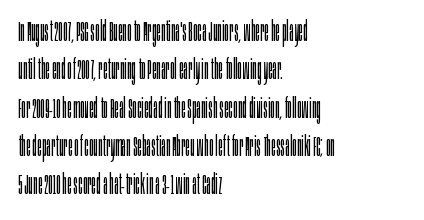
Q: Is the text bold? A: No.
Q: Is the text italic (slanted)? A: No, it is upright.
Q: Is the typeface a serif or a sans-serif typeface? A: Sans-serif.
Q: Is the text underlined? A: No.
Q: How is the paragraph aligned? A: Left-aligned.
Q: Is the spacing between letters normal or unusually wide? A: Normal.
Q: Is the spacing between lines tight, normal or loose? A: Normal.
Q: Width (condensed, normal, or wide)? A: Condensed.
Q: Stroke contrast? A: Low.
Q: x-height? A: Large.
Q: Monospaced? A: No.
